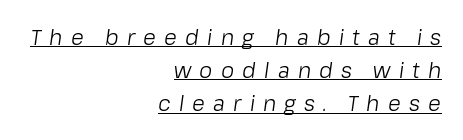
You can see a thin bar hugging the bottom of the glyphs. Characters follow at a spacing far wider than the type designer built in. Notice how the stems are inclined rather than vertical — that's the hallmark of italics. A quiet, ordinary-to-light weight characterises the typeface. The line-height multiplier appears to be the usual default.
